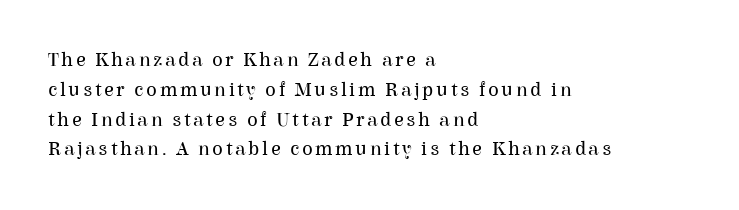
Casual observation: everything's shoved over to the left. Posture: upright roman. The specimen omits any rule beneath the text block's lines. The font sits on the lighter half of the weight spectrum, regular included. Vertically, the passage feels balanced, rows spaced as you'd expect.
